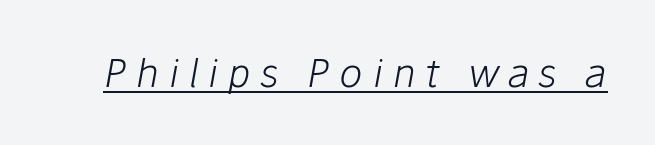
The cut favours lightness, reaching ordinary text weight at its darkest. A baseline rule has been typeset under these characters. Is this a fixed-width face? No — the glyphs have proportional, varying widths. Italic: yes, the glyphs are oblique. How are the letters spaced? Widely, with obvious added tracking.
